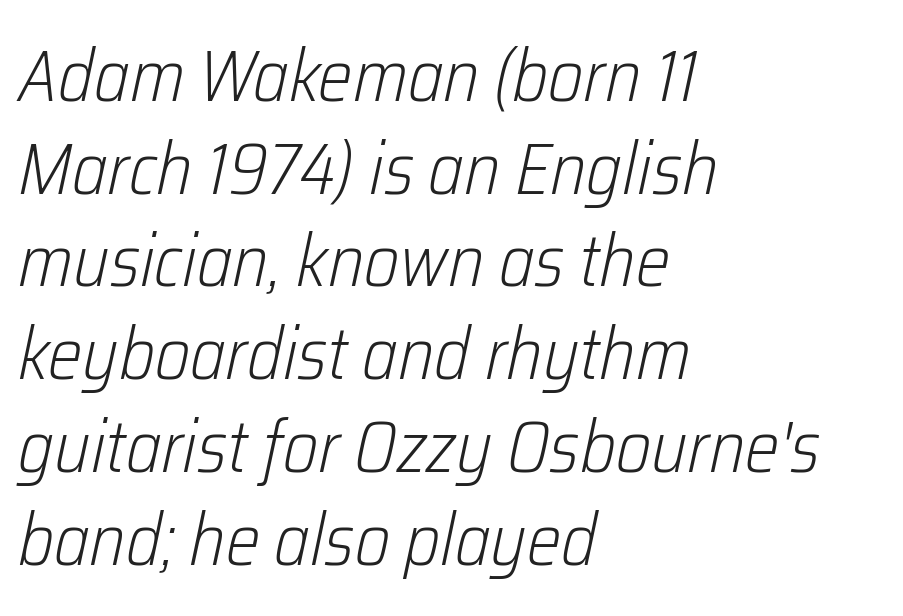
The image shows 73 px light, condensed type, italic (leaning right); set left-aligned, normal line spacing (1.27x), normal letter spacing, not underlined; low stroke contrast and a medium x-height.
